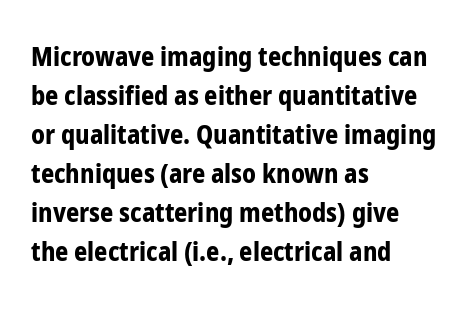
{"italic": "no", "bold": "yes", "underline": "no", "align": "left", "line_spacing": "normal", "line_spacing_ratio": 1.5, "letter_spacing": "normal", "letter_spacing_em": 0.0, "glyph_px": 26}
